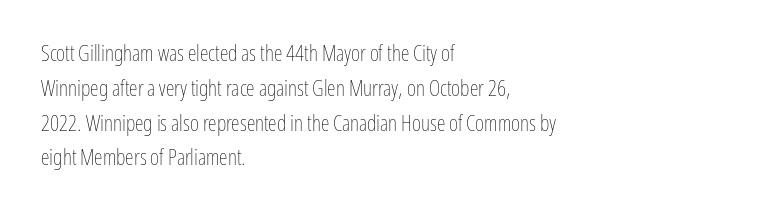
Q: Is the text bold? A: No.
Q: Is the text italic (slanted)? A: No, it is upright.
Q: Is the text underlined? A: No.
Q: How is the paragraph aligned? A: Left-aligned.
Q: Is the spacing between letters normal or unusually wide? A: Normal.
Q: Is the spacing between lines tight, normal or loose? A: Normal.
